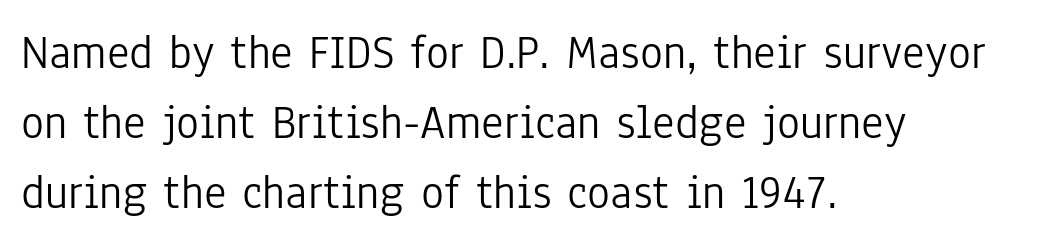
The image shows 48 px light, condensed sans-serif type, upright; set left-aligned, normal line spacing (1.46x), normal letter spacing, not underlined; low stroke contrast and a medium x-height.
